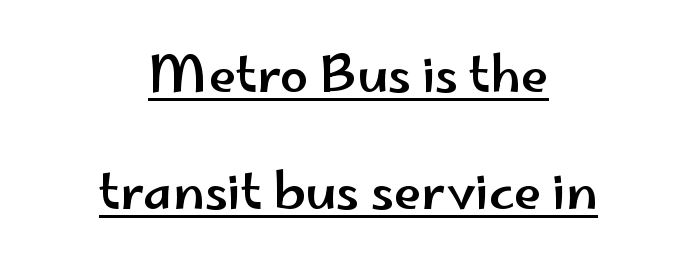
The image shows 50 px wide sans-serif type, upright; set centered, loose line spacing (2.34x), normal letter spacing, underlined; low stroke contrast and a small x-height.
